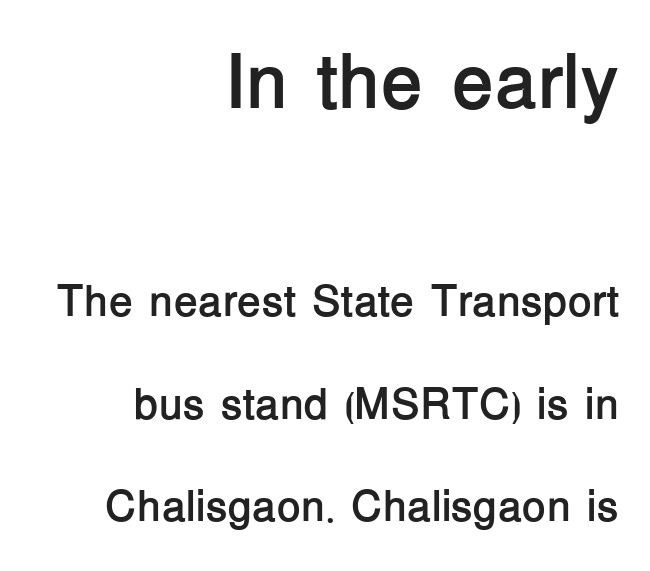
Q: Is the text bold? A: Yes.
Q: Is the text italic (slanted)? A: No, it is upright.
Q: Is the typeface a serif or a sans-serif typeface? A: Sans-serif.
Q: Is the text underlined? A: No.
Q: How is the paragraph aligned? A: Right-aligned.
Q: Is the spacing between letters normal or unusually wide? A: Normal.
Q: Is the spacing between lines tight, normal or loose? A: Loose.
Q: Which block of text is set in a larger size, the first (top) or the second (bottom)? A: The first (top) one.
Q: Width (condensed, normal, or wide)? A: Normal.
Q: Stroke contrast? A: Low.
Q: x-height? A: Medium.
Q: Monospaced? A: No.
